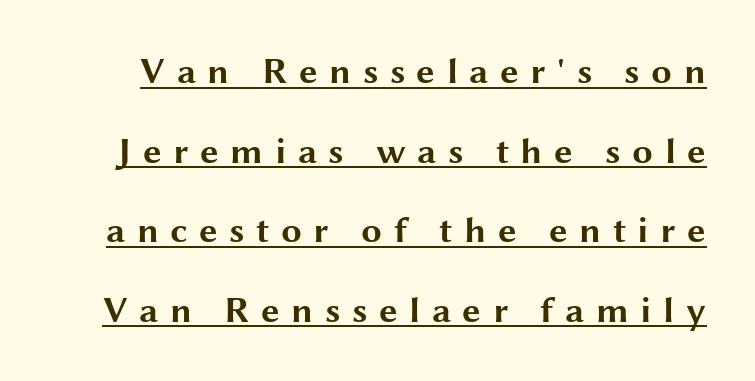
Q: Is the text bold? A: Yes.
Q: Is the text italic (slanted)? A: No, it is upright.
Q: Is the typeface a serif or a sans-serif typeface? A: Sans-serif.
Q: Is the text underlined? A: Yes.
Q: Is the spacing between letters normal or unusually wide? A: Unusually wide.
Q: Is the spacing between lines tight, normal or loose? A: Loose.
Q: Width (condensed, normal, or wide)? A: Wide.
Q: Stroke contrast? A: Medium.
Q: x-height? A: Medium.
Q: Monospaced? A: No.
